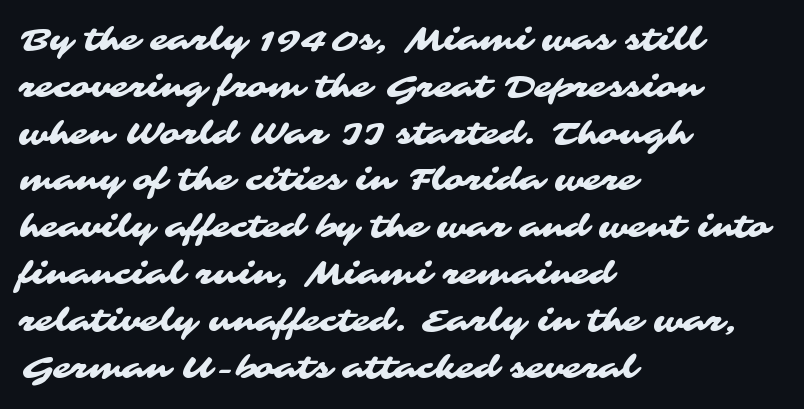
The lines sit at an ordinary, default distance from one another. What kind of face is this? One without serifs — a sans. Where is the straight margin? On the left. Underlining? Definitely not there. Here the glyphs are tracked normally, forming tight word shapes.
